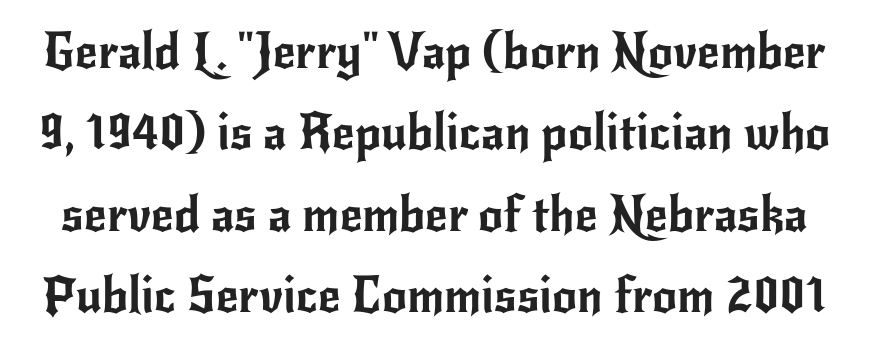
The image shows 49 px sans-serif type, upright; set normal line spacing (1.66x), normal letter spacing, not underlined; low stroke contrast and a small x-height.
